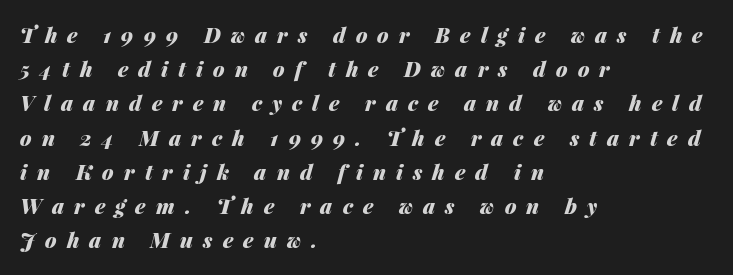
Compared with ordinary roman type, these characters are visibly tilted. If you drew a ruler down the left edge, every line would touch it. The sample has been set heavy, in full bold. The lines sit at an ordinary, default distance from one another. Substantial extra tracking has been applied to these lines. The zone under the glyphs is completely vacant.
